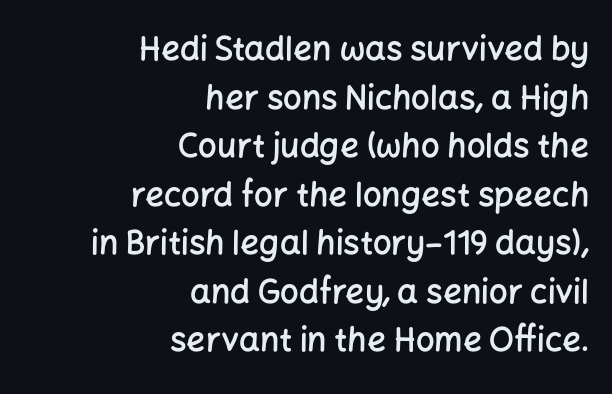
Rows of type keep a routine distance in the vertical direction. Honestly, there is no underline to notice here at all. Slightly chunky letters — semibold, I'd say, not full bold. These lines stack with their right ends in a neat column.
